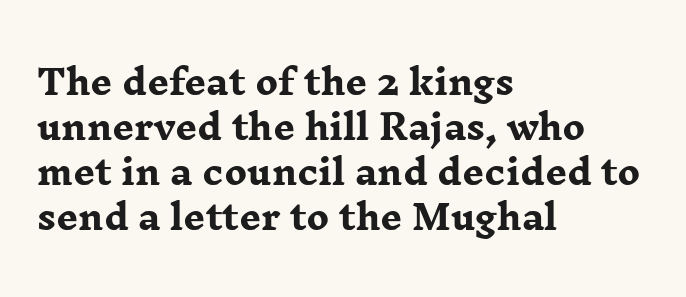
What stands out about the letter spacing? Nothing — it is the standard amount. Chunky letters — that's bold for sure. The vertical gap from one line to the next is medium. Serif or sans? Serif — the stroke terminals have little feet.
